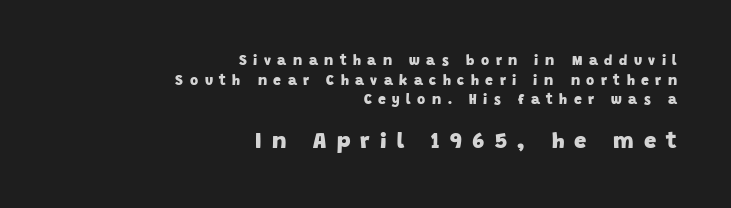
{"bold": "yes", "underline": "no", "align": "right", "line_spacing": "normal", "line_spacing_ratio": 1.41, "letter_spacing": "wide", "letter_spacing_em": 0.46, "larger_block": "second", "size_ratio": 1.57, "glyph_px": 22}
